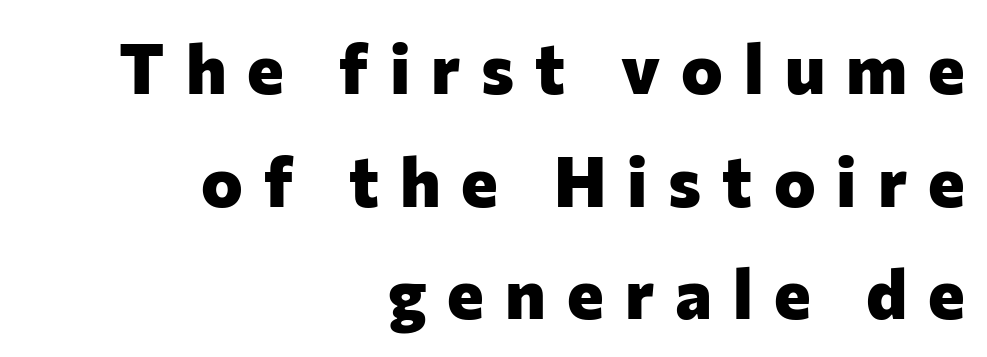
The line texture is sparse and dotted thanks to wide tracking. The typography opts for an upright posture over an oblique one. The space beneath each line is pristine and unruled. The line-height multiplier appears to be the usual default.
